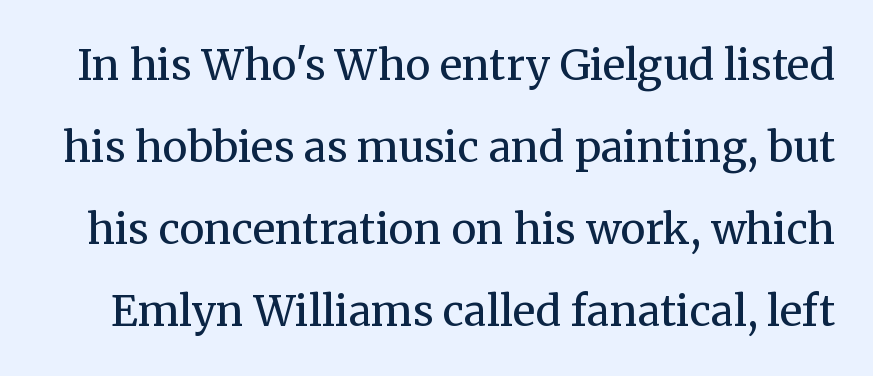
The image shows 42 px regular-weight serif type, upright; set loose line spacing (1.95x), normal letter spacing, not underlined; medium stroke contrast and a medium x-height.
